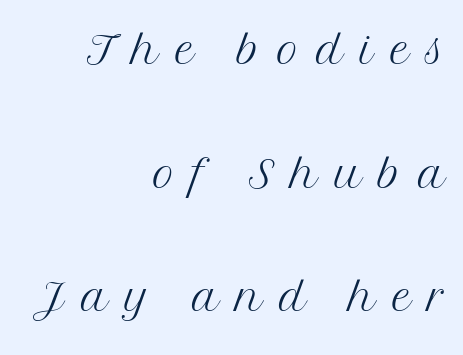
Unlike a clean sans, this face finishes its strokes with serifs. The cut favours lightness, reaching ordinary text weight at its darkest. The text block is weighted toward the right margin, trailing off unevenly leftward. The designer dialed line spacing up above the default.
